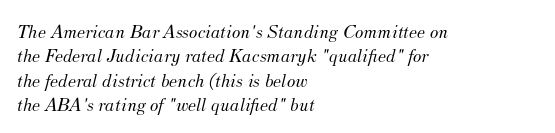
Q: Is the text bold? A: No.
Q: Is the text italic (slanted)? A: Yes, it leans right by about 12 degrees.
Q: Is the text underlined? A: No.
Q: How is the paragraph aligned? A: Left-aligned.
Q: Is the spacing between letters normal or unusually wide? A: Normal.
